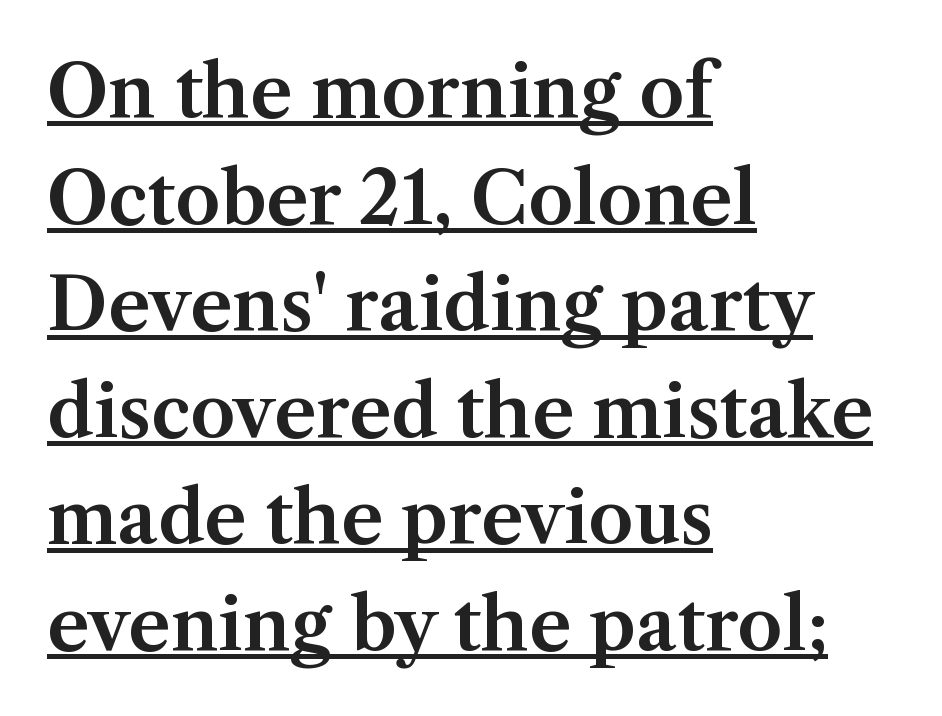
{"serif": "yes", "italic": "no", "width": "normal", "stroke_contrast": "medium", "x_height": "medium", "monospaced": "no", "underline": "yes", "align": "left", "line_spacing": "normal", "line_spacing_ratio": 1.48, "letter_spacing": "normal", "letter_spacing_em": 0.0, "glyph_px": 72}
